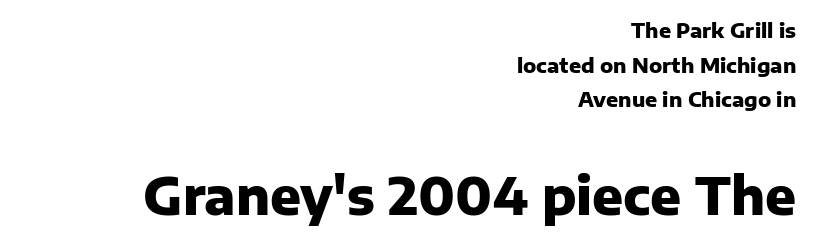
Casual observation: everything's shoved over to the right. The foot of each line stays bare and open. Top chunk: small. Bottom chunk: large. This sample uses a sans-serif face. Here the glyphs are tracked normally, forming tight word shapes.
